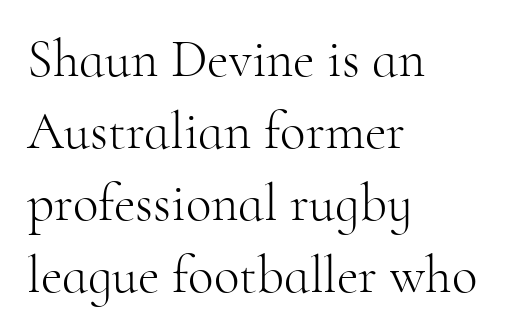
The image shows 53 px light serif type, upright; set left-aligned, normal line spacing (1.36x), normal letter spacing, not underlined; high stroke contrast and a small x-height.
